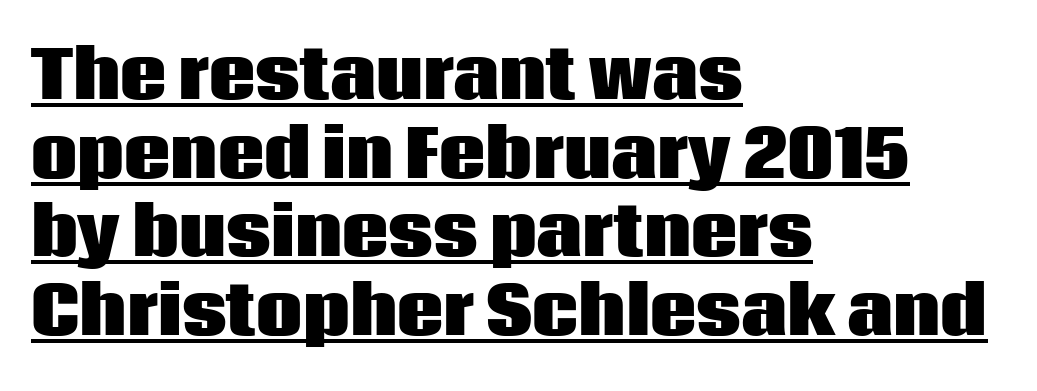
The image shows 65 px heavy sans-serif type, upright; set left-aligned, line spacing 1.21x, normal letter spacing, underlined; low stroke contrast and a large x-height.
